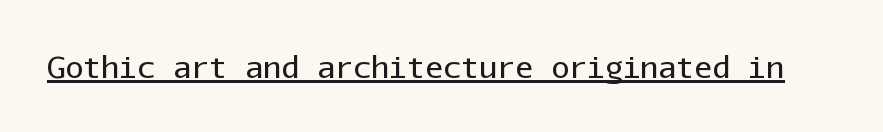
The image shows 30 px regular-weight sans-serif type, upright, monospaced; set normal letter spacing, underlined; low stroke contrast and a medium x-height.
